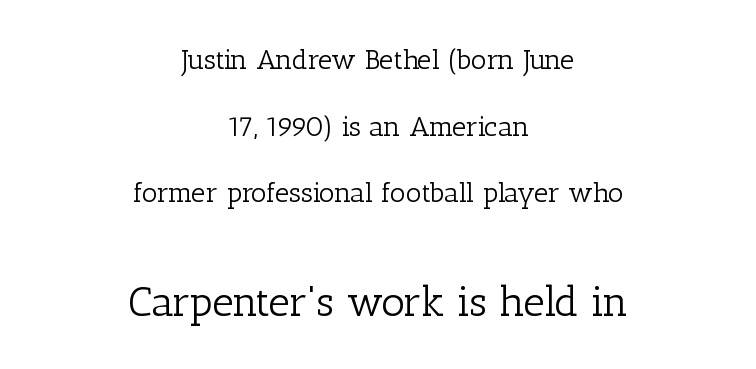
Q: Is the text bold? A: No.
Q: Is the text italic (slanted)? A: No, it is upright.
Q: Is the typeface a serif or a sans-serif typeface? A: Serif.
Q: Is the text underlined? A: No.
Q: How is the paragraph aligned? A: Centered.
Q: Is the spacing between letters normal or unusually wide? A: Normal.
Q: Is the spacing between lines tight, normal or loose? A: Loose.
Q: Which block of text is set in a larger size, the first (top) or the second (bottom)? A: The second (bottom) one.
Q: Width (condensed, normal, or wide)? A: Normal.
Q: Stroke contrast? A: Low.
Q: x-height? A: Medium.
Q: Monospaced? A: No.
